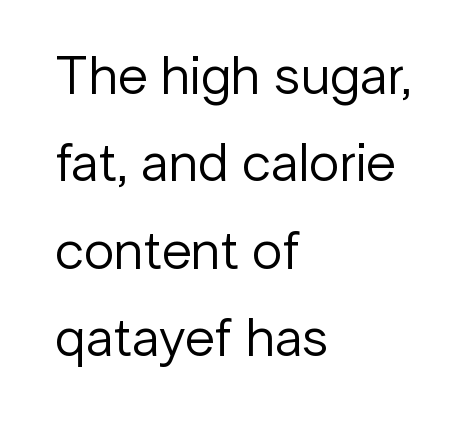
The image shows 55 px regular-weight sans-serif type, upright; set left-aligned, normal line spacing (1.59x), normal letter spacing, not underlined; low stroke contrast and a medium x-height.
